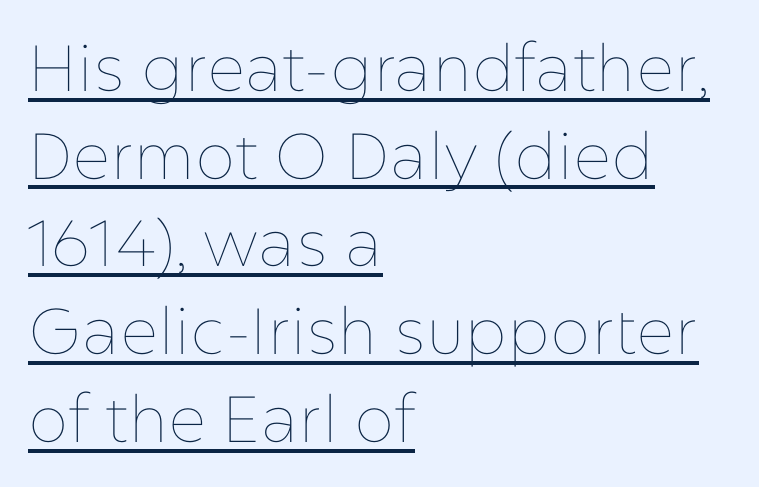
Typeset ragged right — the left edge is the straight one. Default kerning and tracking; the words read as compact shapes. The sample's only ornament is a line tracing under the words. Looks like regular typesetting: each glyph gets only the width it needs. Nope, not italic — everything's standing straight.
